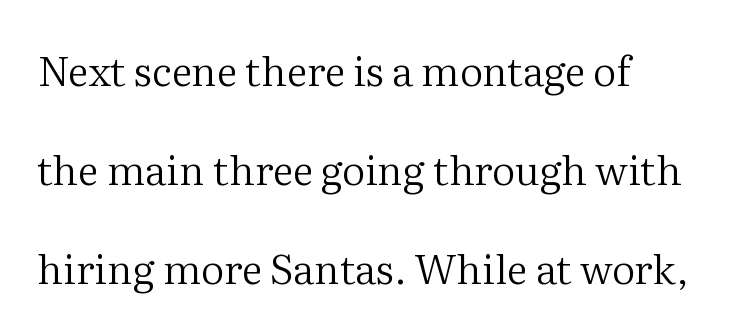
The letters stand straight up with perfectly vertical stems. Examine the stroke ends and you'll spot serifs. Reading down the column, the eye jumps a long way to each next line. Each letter keeps its own natural width here, so spacing adapts to shape. You could call the tracking neutral — neither tight nor loose.
